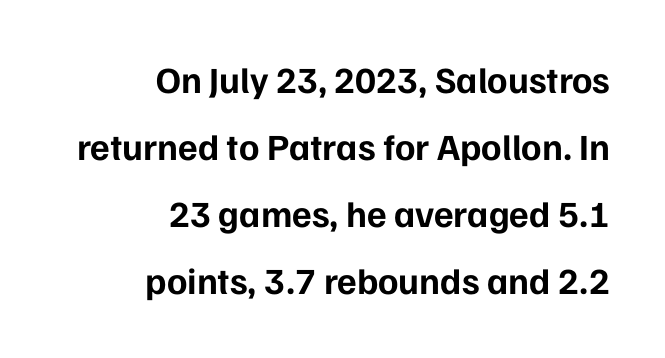
{"serif": "no", "italic": "no", "bold": "yes", "weight": "bold", "width": "normal", "stroke_contrast": "low", "x_height": "medium", "monospaced": "no", "underline": "no", "align": "right", "line_spacing_ratio": 1.81, "letter_spacing": "normal", "letter_spacing_em": 0.0, "glyph_px": 37}
